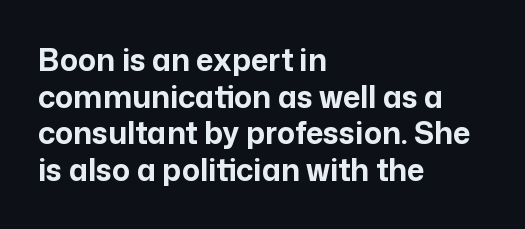
{"serif": "no", "italic": "no", "bold": "yes", "weight": "bold", "width": "normal", "stroke_contrast": "low", "x_height": "medium", "monospaced": "no", "underline": "no", "align": "left", "line_spacing_ratio": 1.22, "letter_spacing": "normal", "letter_spacing_em": 0.0, "glyph_px": 30}
